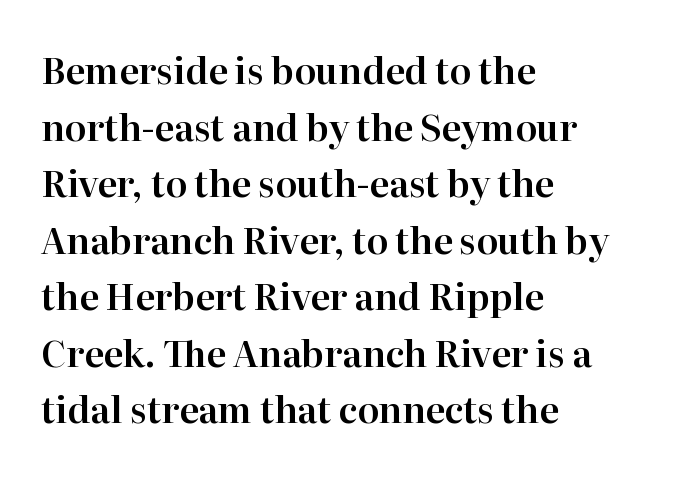
{"serif": "yes", "italic": "no", "width": "normal", "stroke_contrast": "high", "x_height": "medium", "monospaced": "no", "underline": "no", "align": "left", "line_spacing": "normal", "line_spacing_ratio": 1.57, "letter_spacing": "normal", "letter_spacing_em": 0.0, "glyph_px": 36}
